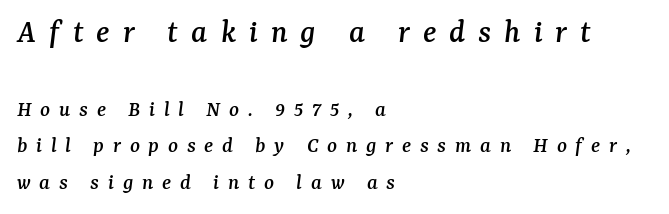
Q: Is the text italic (slanted)? A: Yes, it leans right by about 7 degrees.
Q: Is the typeface a serif or a sans-serif typeface? A: Serif.
Q: Is the text underlined? A: No.
Q: How is the paragraph aligned? A: Left-aligned.
Q: Is the spacing between letters normal or unusually wide? A: Unusually wide.
Q: Is the spacing between lines tight, normal or loose? A: Normal.
Q: Which block of text is set in a larger size, the first (top) or the second (bottom)? A: The first (top) one.
Q: Width (condensed, normal, or wide)? A: Normal.
Q: Stroke contrast? A: Medium.
Q: x-height? A: Medium.
Q: Monospaced? A: No.
